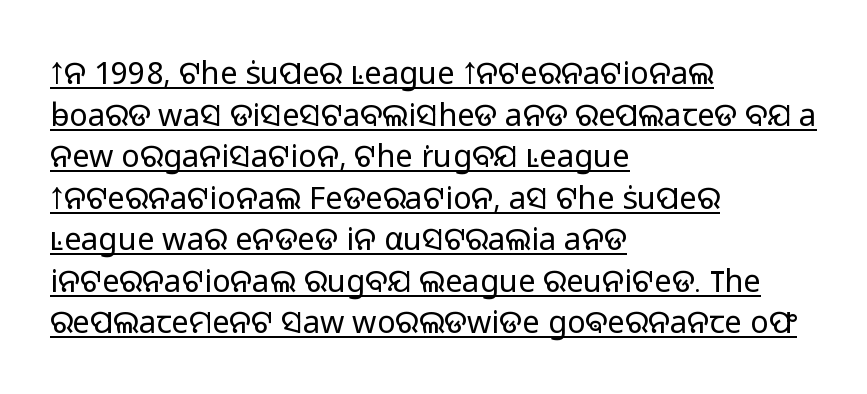
Nothing sits at the stroke ends, so this counts as sans-serif. Reading down the block, your eye returns to a fixed left position each line. Check the space under the baseline: a stroke is drawn there. Posture: upright roman. Think standard paragraph weight, or any step lighter than that. Evenly set lines give the paragraph a standard silhouette.
